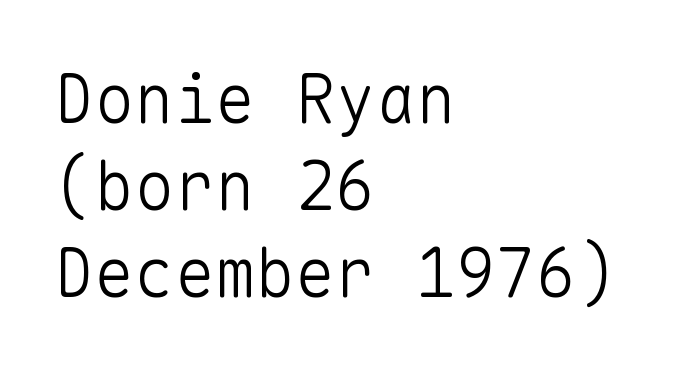
The image shows 67 px light sans-serif type, upright, monospaced; set left-aligned, normal line spacing (1.3x), normal letter spacing, not underlined; low stroke contrast and a medium x-height.
